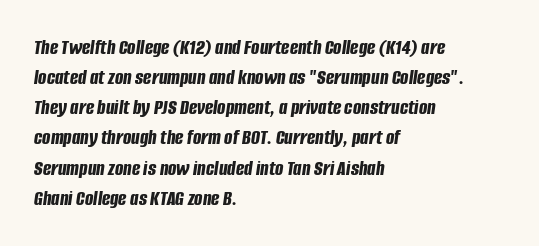
The image shows 22 px bold type, italic (leaning right); set left-aligned, normal line spacing (1.37x), normal letter spacing, not underlined.
